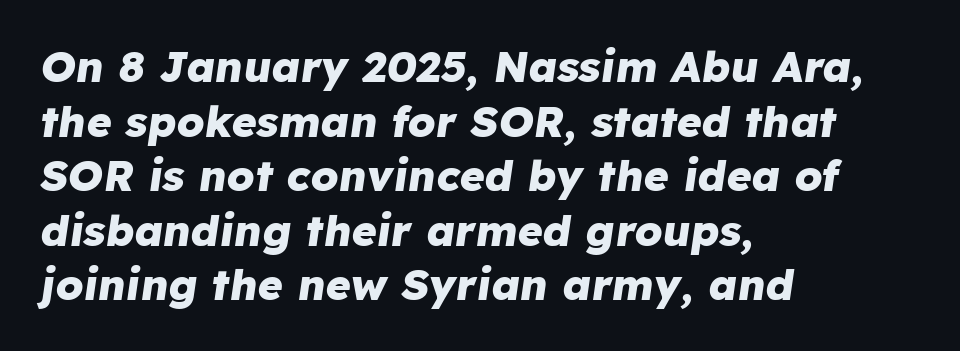
Check the space under the baseline: it is left empty. The designer left line spacing at the default. Leftover space on each line is placed entirely after the last word. On the weight axis this lands at bold, roughly 700. The horizontal fit of the characters is conventional and even.
